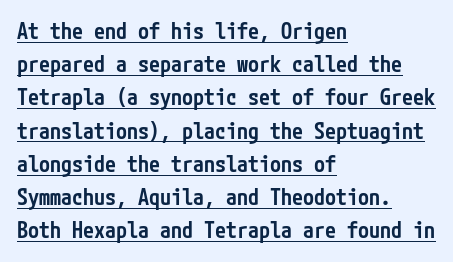
{"italic": "no", "bold": "semi", "underline": "yes", "align": "left", "line_spacing": "normal", "line_spacing_ratio": 1.51, "letter_spacing": "normal", "letter_spacing_em": 0.0, "glyph_px": 22}
